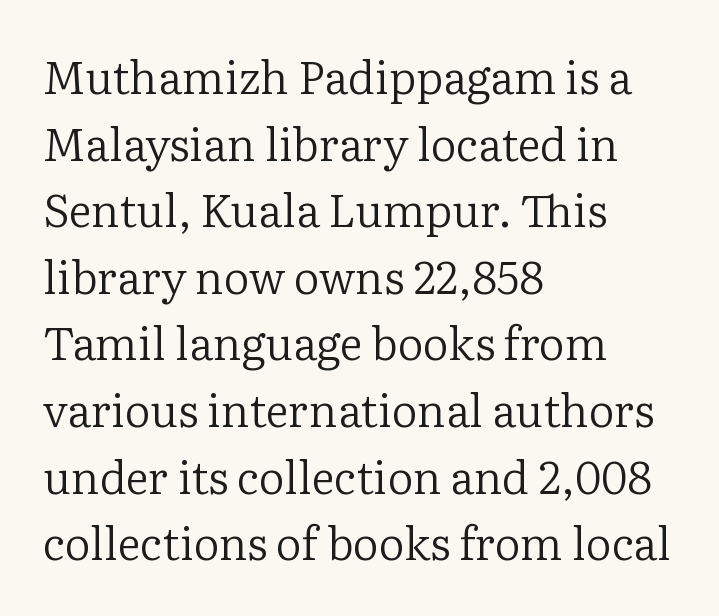
The image shows 45 px regular-weight serif type, upright; set left-aligned, normal line spacing (1.48x), normal letter spacing, not underlined; low stroke contrast and a medium x-height.
